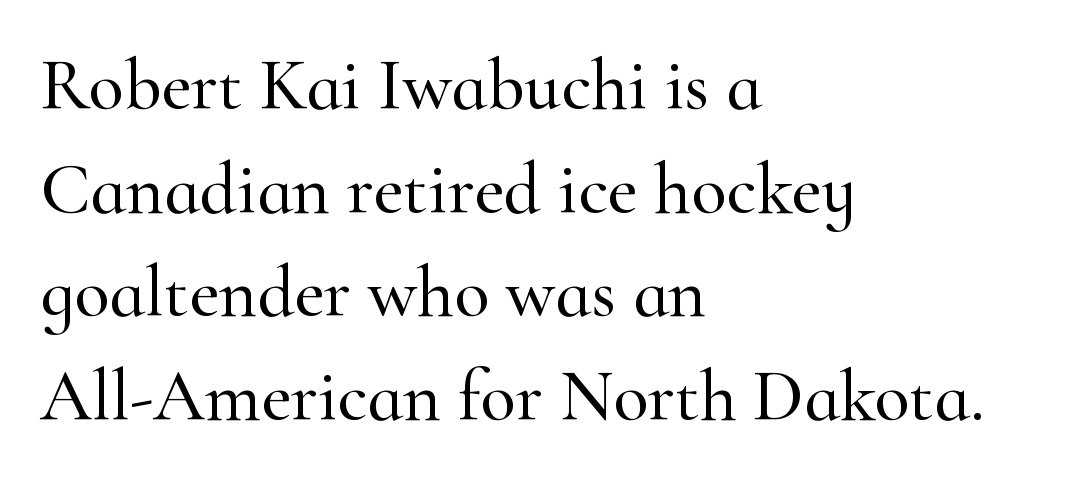
{"serif": "yes", "italic": "no", "width": "normal", "stroke_contrast": "high", "x_height": "small", "monospaced": "no", "underline": "no", "align": "left", "line_spacing": "normal", "line_spacing_ratio": 1.42, "letter_spacing": "normal", "letter_spacing_em": 0.0, "glyph_px": 73}
